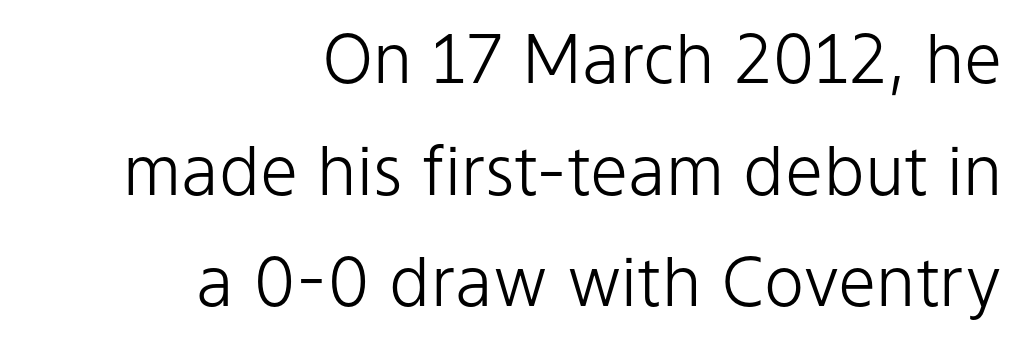
The image shows 68 px light sans-serif type, upright; set right-aligned, normal line spacing (1.64x), normal letter spacing, not underlined; low stroke contrast and a medium x-height.
